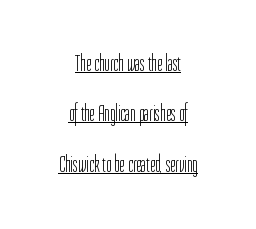
Q: Is the text bold? A: No.
Q: Is the text italic (slanted)? A: No, it is upright.
Q: Is the text underlined? A: Yes.
Q: How is the paragraph aligned? A: Centered.
Q: Is the spacing between letters normal or unusually wide? A: Normal.
Q: Is the spacing between lines tight, normal or loose? A: Loose.
